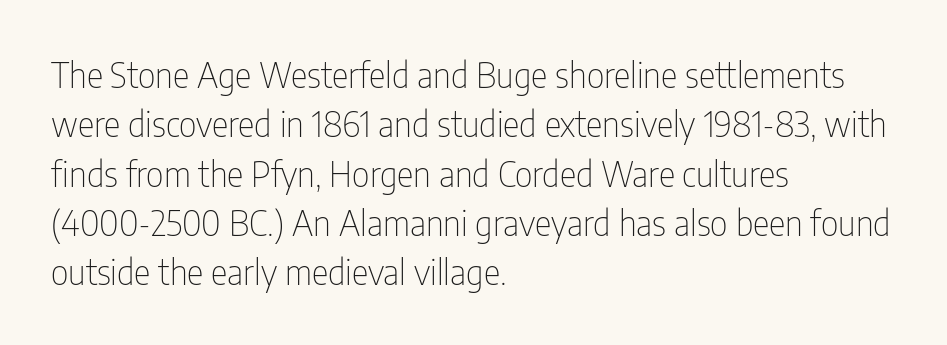
Q: Is the text bold? A: No.
Q: Is the text italic (slanted)? A: No, it is upright.
Q: Is the typeface a serif or a sans-serif typeface? A: Sans-serif.
Q: Is the text underlined? A: No.
Q: How is the paragraph aligned? A: Left-aligned.
Q: Is the spacing between letters normal or unusually wide? A: Normal.
Q: Is the spacing between lines tight, normal or loose? A: Normal.
Q: Width (condensed, normal, or wide)? A: Condensed.
Q: Stroke contrast? A: Low.
Q: x-height? A: Medium.
Q: Monospaced? A: No.
